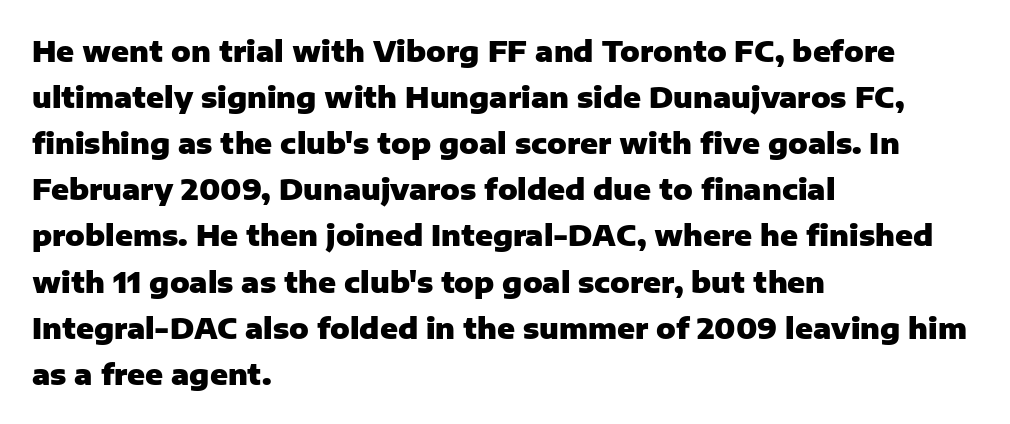
The image shows 29 px heavy sans-serif type, upright; set left-aligned, normal line spacing (1.59x), normal letter spacing, not underlined; low stroke contrast and a medium x-height.
